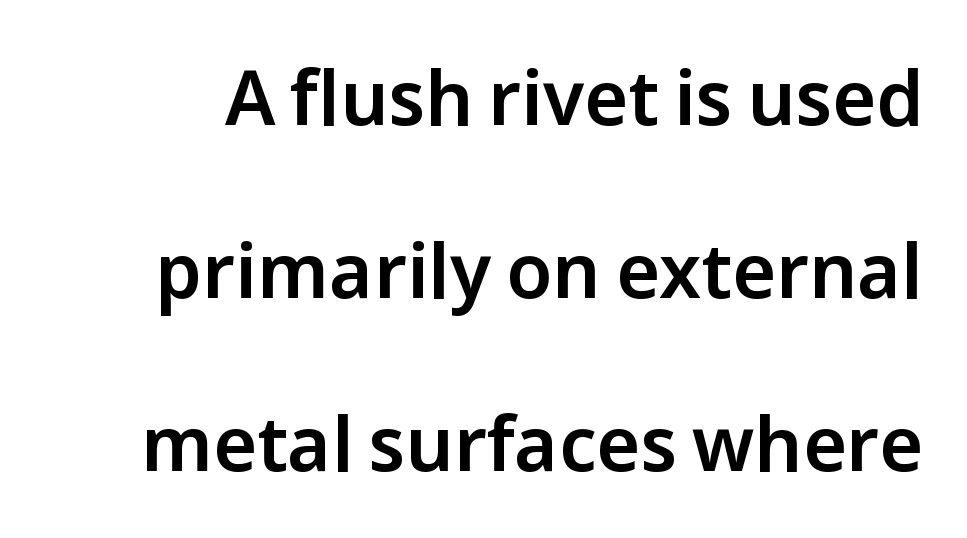
Q: Is the text italic (slanted)? A: No, it is upright.
Q: Is the typeface a serif or a sans-serif typeface? A: Sans-serif.
Q: Is the text underlined? A: No.
Q: Is the spacing between letters normal or unusually wide? A: Normal.
Q: Is the spacing between lines tight, normal or loose? A: Loose.
Q: Width (condensed, normal, or wide)? A: Normal.
Q: Stroke contrast? A: Low.
Q: x-height? A: Medium.
Q: Monospaced? A: No.
